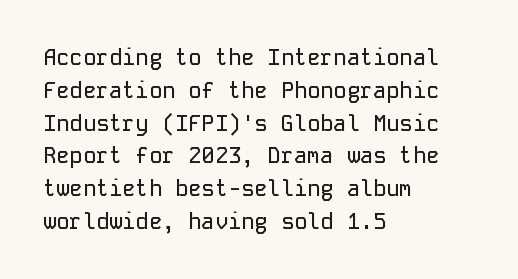
Q: Is the text italic (slanted)? A: No, it is upright.
Q: Is the text underlined? A: No.
Q: How is the paragraph aligned? A: Left-aligned.
Q: Is the spacing between letters normal or unusually wide? A: Normal.
Q: Is the spacing between lines tight, normal or loose? A: Normal.
